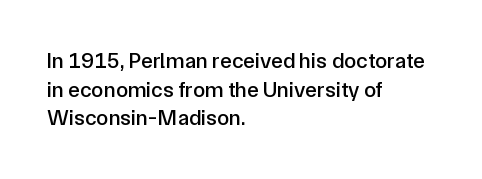
A normal amount of white space separates one row of letters from the next. Unmarked baselines from the first word to the last. These lines were composed using upright roman letters. Compared with typical body copy, the letter spacing here is the same. Line beginnings align vertically; line endings do not.
